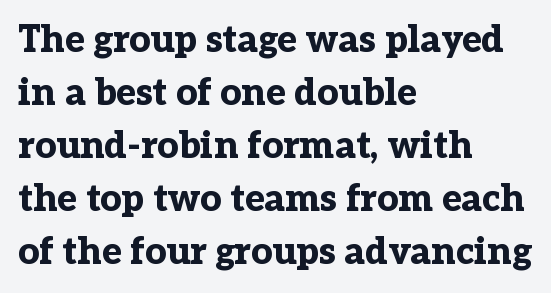
{"serif": "yes", "italic": "no", "bold": "yes", "weight": "bold", "width": "normal", "stroke_contrast": "low", "x_height": "medium", "monospaced": "no", "underline": "no", "align": "left", "line_spacing": "normal", "line_spacing_ratio": 1.43, "letter_spacing": "normal", "letter_spacing_em": 0.0, "glyph_px": 37}
